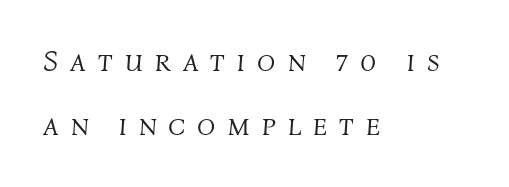
{"italic": "yes", "lean": "right", "slant_degrees": 4, "bold": "no", "weight": "light", "width": "normal", "stroke_contrast": "medium", "x_height": "medium", "monospaced": "no", "underline": "no", "align": "left", "line_spacing": "loose", "line_spacing_ratio": 2.12, "letter_spacing": "wide", "letter_spacing_em": 0.4, "glyph_px": 30}
